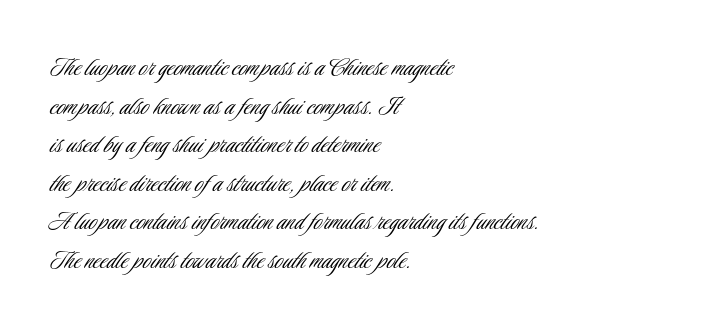
{"serif": "no", "bold": "no", "weight": "light", "width": "condensed", "stroke_contrast": "low", "x_height": "small", "monospaced": "no", "underline": "no", "align": "left", "line_spacing": "normal", "line_spacing_ratio": 1.33, "letter_spacing": "normal", "letter_spacing_em": 0.0, "glyph_px": 29}
